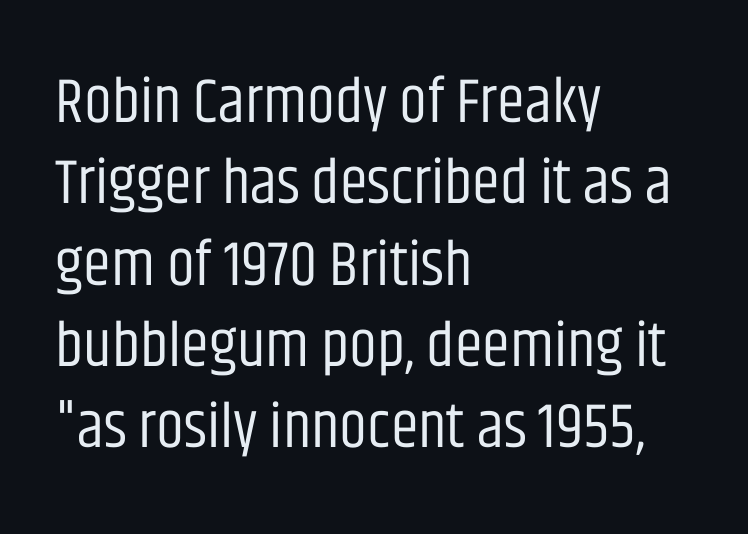
{"serif": "no", "italic": "no", "bold": "no", "weight": "regular", "width": "condensed", "stroke_contrast": "low", "x_height": "large", "monospaced": "no", "underline": "no", "align": "left", "line_spacing": "normal", "line_spacing_ratio": 1.29, "letter_spacing": "normal", "letter_spacing_em": 0.0, "glyph_px": 63}
